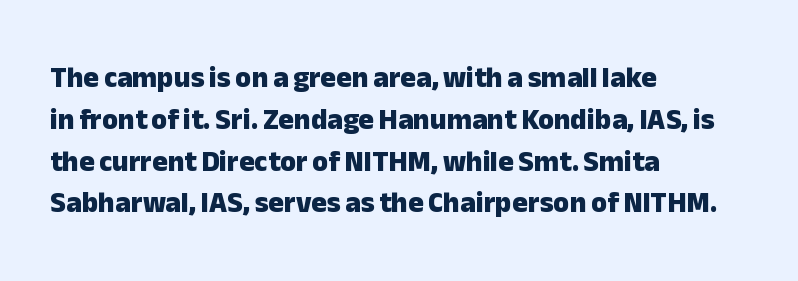
Words appear dense and cohesive because spacing is normal. Unlike a traditional serif, this face leaves its strokes unadorned. The lines sit at an ordinary, default distance from one another. Horizontally, the lines are justified to the leading edge only. Chunky letters — that's bold for sure.
